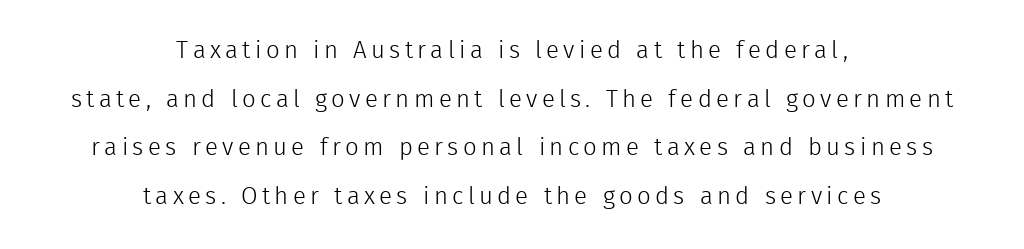
The lines in this sample share a center point and differ in where they start and stop. Heaviness? Minimal to ordinary, like unemphasized prose. This is roman type, the default non-slanted kind. Plain, unruled lines of type. The line-height multiplier appears high, well above default.
